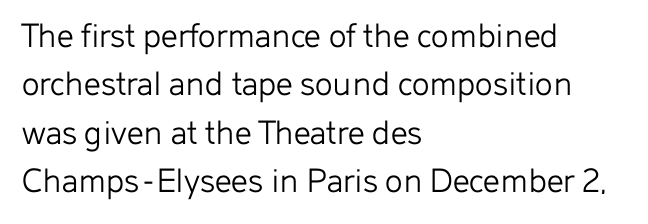
{"serif": "no", "italic": "no", "bold": "no", "weight": "light", "width": "normal", "stroke_contrast": "low", "x_height": "medium", "monospaced": "no", "underline": "no", "align": "left", "line_spacing": "normal", "line_spacing_ratio": 1.31, "letter_spacing": "normal", "letter_spacing_em": 0.0, "glyph_px": 37}
